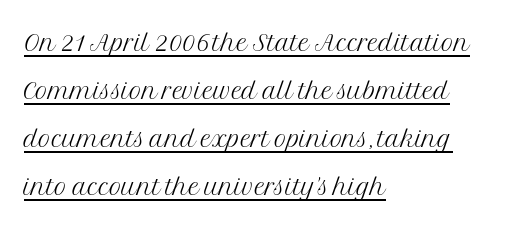
Small tapered or slab feet sit at the stroke ends, so this counts as serif. This is not heavy type; no bold has been used. Baseline-to-baseline distance is the conventional proportion of letter height. Does a line run under the words? Yes, clearly. The face used here is rendered with its standard letterfit.
